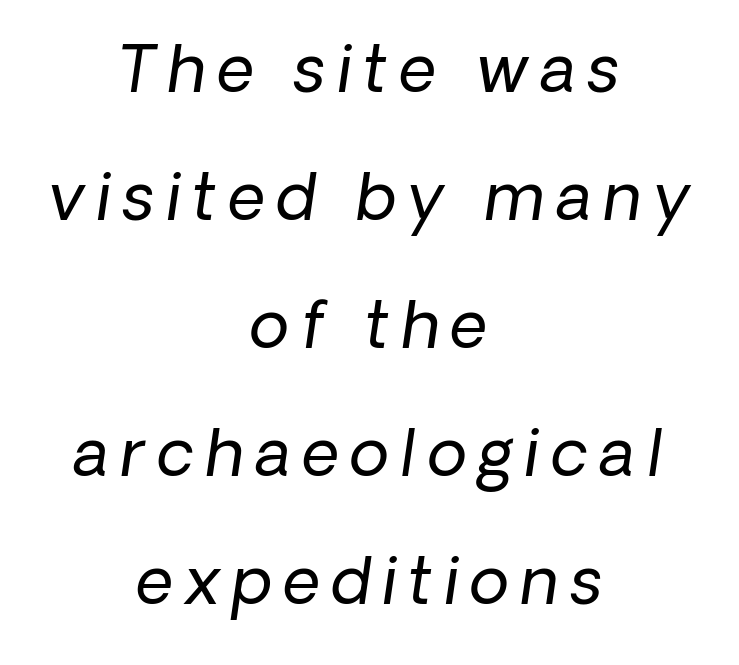
{"serif": "no", "bold": "no", "weight": "regular", "width": "normal", "stroke_contrast": "low", "x_height": "medium", "monospaced": "no", "underline": "no", "align": "center", "line_spacing": "loose", "line_spacing_ratio": 1.97, "glyph_px": 65}
